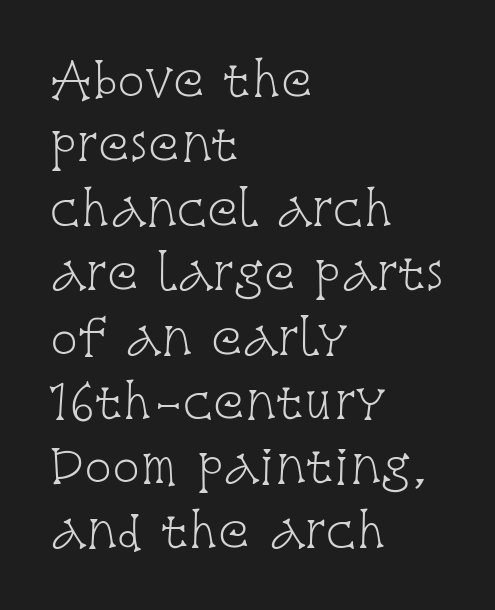
The image shows 46 px light, condensed serif type, upright; set left-aligned, normal line spacing (1.4x), normal letter spacing, not underlined; low stroke contrast and a large x-height.
